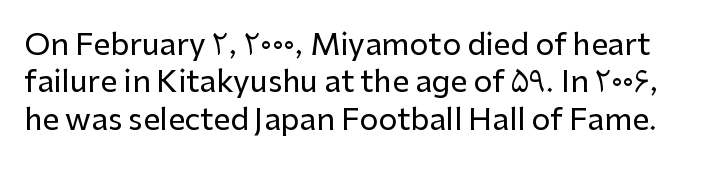
Q: Is the text italic (slanted)? A: No, it is upright.
Q: Is the typeface a serif or a sans-serif typeface? A: Sans-serif.
Q: Is the text underlined? A: No.
Q: Is the spacing between letters normal or unusually wide? A: Normal.
Q: Is the spacing between lines tight, normal or loose? A: Normal.
Q: Width (condensed, normal, or wide)? A: Normal.
Q: Stroke contrast? A: Low.
Q: x-height? A: Medium.
Q: Monospaced? A: No.
